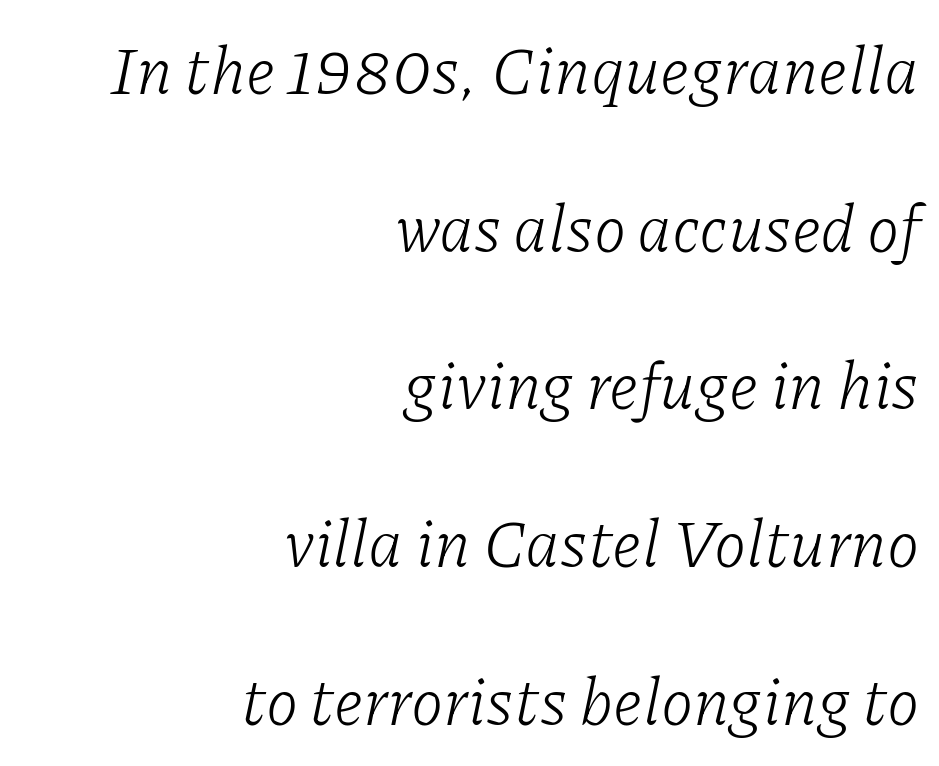
Q: Is the text bold? A: No.
Q: Is the text italic (slanted)? A: Yes, it leans right by about 11 degrees.
Q: Is the typeface a serif or a sans-serif typeface? A: Serif.
Q: Is the text underlined? A: No.
Q: How is the paragraph aligned? A: Right-aligned.
Q: Is the spacing between letters normal or unusually wide? A: Normal.
Q: Is the spacing between lines tight, normal or loose? A: Loose.
Q: Width (condensed, normal, or wide)? A: Normal.
Q: Stroke contrast? A: Low.
Q: x-height? A: Medium.
Q: Monospaced? A: No.
